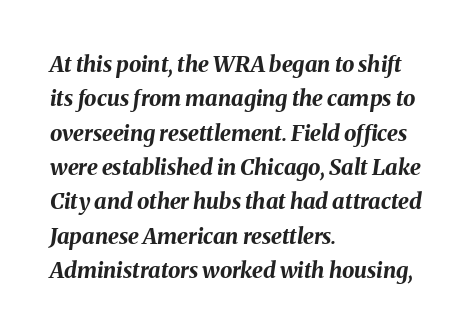
Q: Is the text bold? A: Yes.
Q: Is the text italic (slanted)? A: Yes, it leans right by about 8 degrees.
Q: Is the text underlined? A: No.
Q: How is the paragraph aligned? A: Left-aligned.
Q: Is the spacing between letters normal or unusually wide? A: Normal.
Q: Is the spacing between lines tight, normal or loose? A: Normal.
